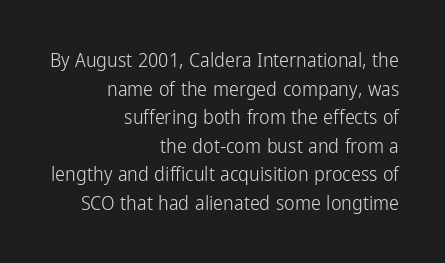
Caption: face not bold, strokes unweighted. The setting favours the right margin, as signatures and pull-quotes sometimes do. How are the letters spaced? Ordinarily, with no added tracking. This sample uses an upright cut, with every glyph sitting square on the baseline.
